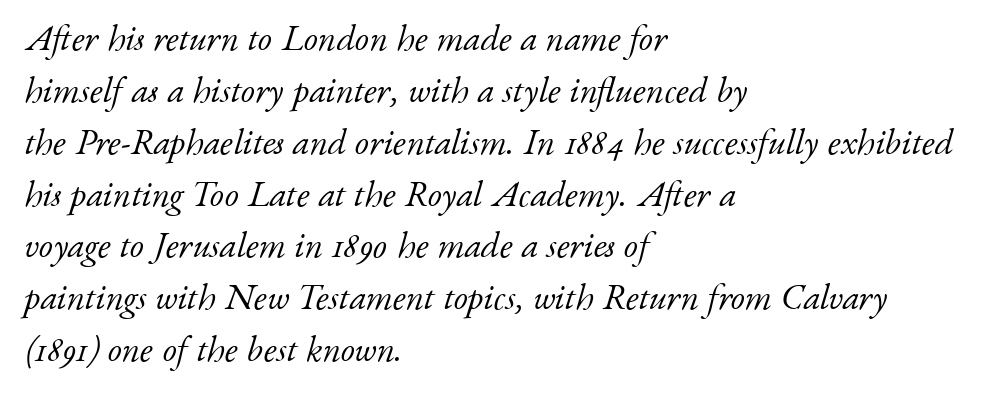
Q: Is the text bold? A: No.
Q: Is the text italic (slanted)? A: Yes, it leans right by about 17 degrees.
Q: Is the typeface a serif or a sans-serif typeface? A: Serif.
Q: Is the text underlined? A: No.
Q: How is the paragraph aligned? A: Left-aligned.
Q: Is the spacing between letters normal or unusually wide? A: Normal.
Q: Is the spacing between lines tight, normal or loose? A: Normal.
Q: Width (condensed, normal, or wide)? A: Normal.
Q: Stroke contrast? A: Low.
Q: x-height? A: Small.
Q: Monospaced? A: No.
